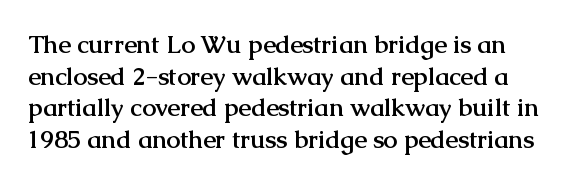
{"italic": "no", "bold": "yes", "underline": "no", "line_spacing": "normal", "line_spacing_ratio": 1.27, "letter_spacing": "normal", "letter_spacing_em": 0.0, "glyph_px": 25}
